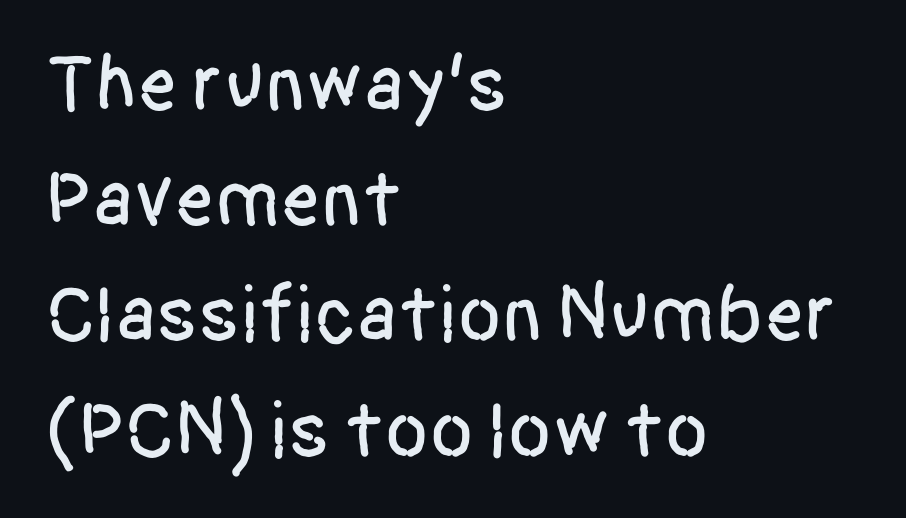
{"serif": "no", "italic": "no", "width": "condensed", "stroke_contrast": "low", "x_height": "large", "monospaced": "no", "underline": "no", "align": "left", "line_spacing": "normal", "line_spacing_ratio": 1.44, "letter_spacing": "normal", "letter_spacing_em": 0.0, "glyph_px": 80}
